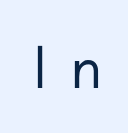
Stroke mass is kept to a normal reading level or below. To sum up the face: it is a sans, with no serifs. The baseline area is clear. Glyph-to-glyph distance is far greater than everyday printed text. Note the varied advance widths — an 'i' is clearly narrower than an 'm'.
